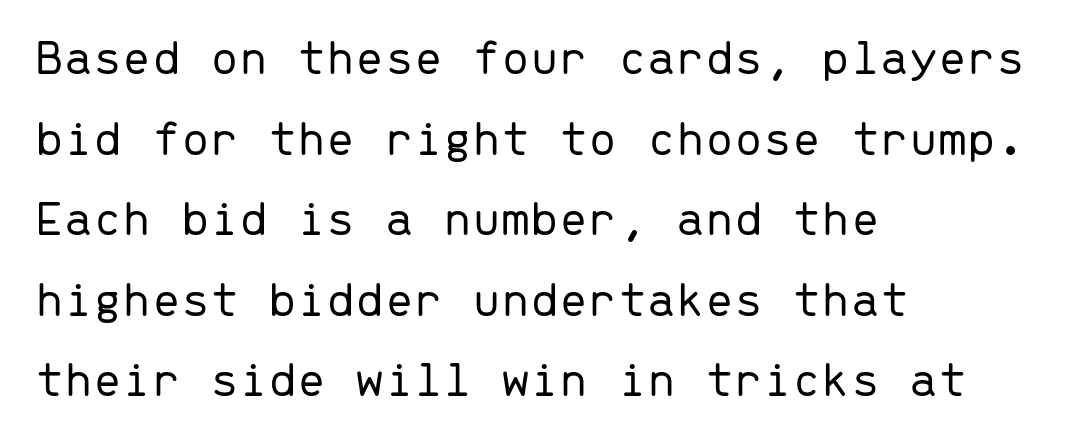
The image shows 52 px light sans-serif type, upright, monospaced; set left-aligned, normal line spacing (1.55x), normal letter spacing, not underlined; low stroke contrast and a medium x-height.
